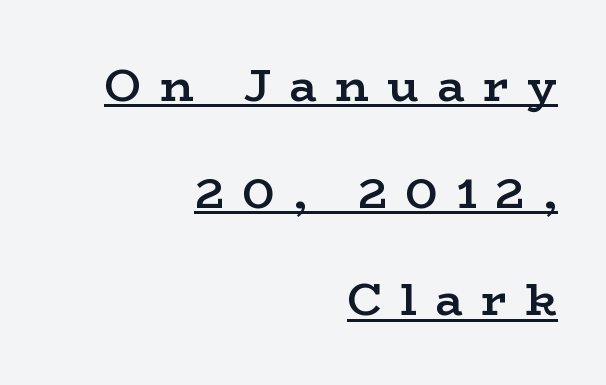
The image shows 46 px semibold, wide serif type, upright; set right-aligned, loose line spacing (2.33x), unusually wide letter spacing (+0.4 em), underlined; low stroke contrast and a medium x-height.
